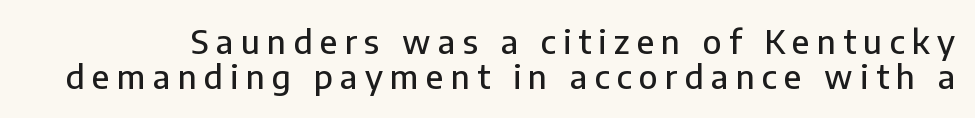
Q: Is the text italic (slanted)? A: No, it is upright.
Q: Is the typeface a serif or a sans-serif typeface? A: Sans-serif.
Q: Is the text underlined? A: No.
Q: Is the spacing between letters normal or unusually wide? A: Unusually wide.
Q: Is the spacing between lines tight, normal or loose? A: Tight.
Q: Width (condensed, normal, or wide)? A: Normal.
Q: Stroke contrast? A: Low.
Q: x-height? A: Medium.
Q: Monospaced? A: No.
